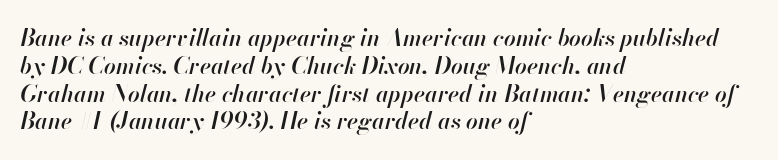
The image shows 23 px text type, italic (leaning right); set left-aligned, line spacing 1.21x, normal letter spacing, not underlined.
